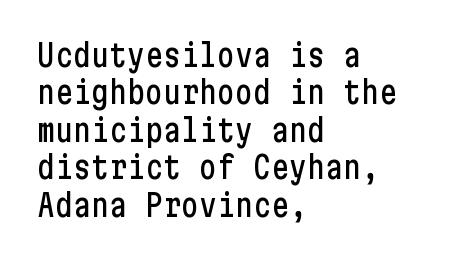
The image shows 30 px condensed sans-serif type, upright; set left-aligned, normal line spacing (1.25x), normal letter spacing, not underlined; low stroke contrast and a medium x-height.
